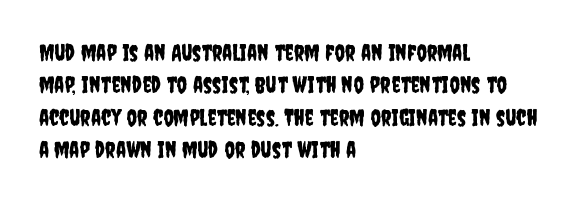
Q: Is the text italic (slanted)? A: No, it is upright.
Q: Is the text underlined? A: No.
Q: How is the paragraph aligned? A: Left-aligned.
Q: Is the spacing between letters normal or unusually wide? A: Normal.
Q: Is the spacing between lines tight, normal or loose? A: Normal.
